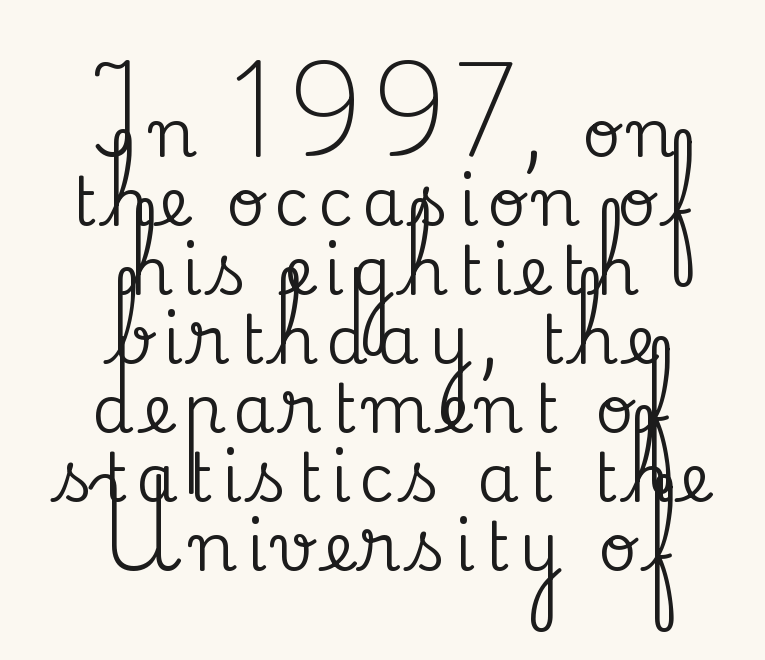
The image shows 67 px serif type, upright; set centered, tight line spacing (1.03x), not underlined; medium stroke contrast and a small x-height.
